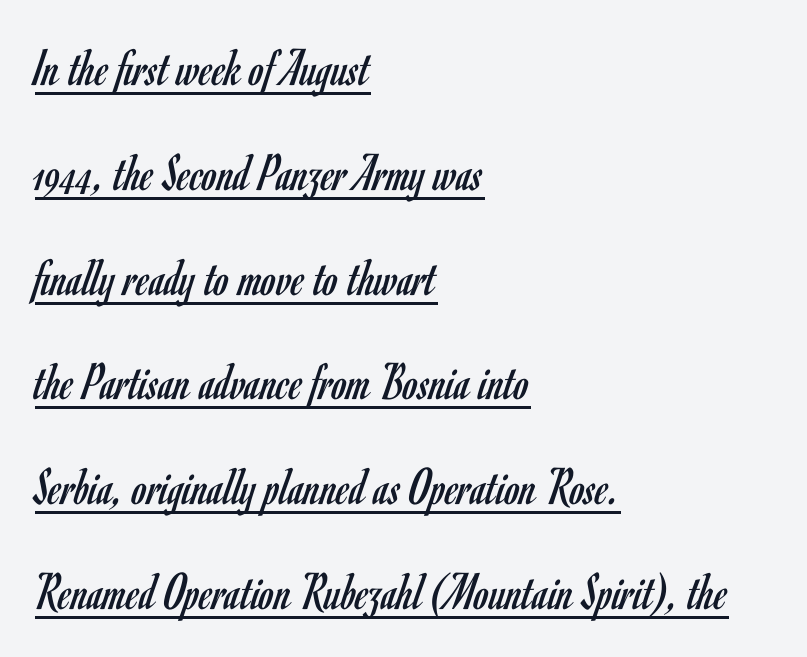
{"serif": "no", "bold": "no", "weight": "regular", "width": "condensed", "stroke_contrast": "low", "x_height": "small", "monospaced": "no", "underline": "yes", "align": "left", "line_spacing": "loose", "line_spacing_ratio": 1.94, "letter_spacing": "normal", "letter_spacing_em": 0.0, "glyph_px": 54}
